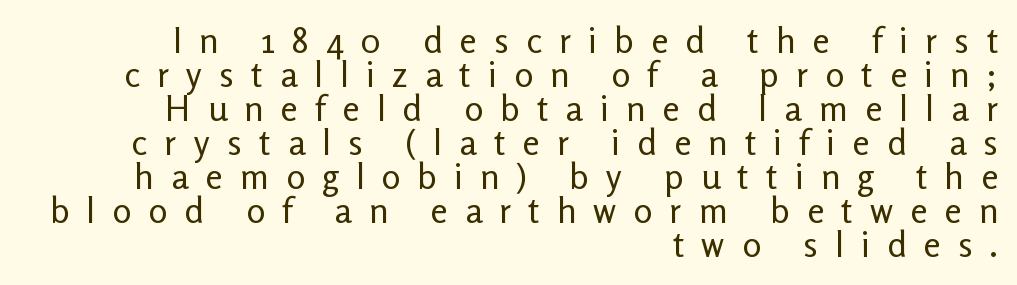
{"serif": "no", "italic": "no", "bold": "no", "weight": "regular", "width": "normal", "stroke_contrast": "low", "x_height": "medium", "monospaced": "no", "underline": "no", "align": "right", "line_spacing": "tight", "line_spacing_ratio": 0.97, "letter_spacing": "wide", "letter_spacing_em": 0.49, "glyph_px": 35}
